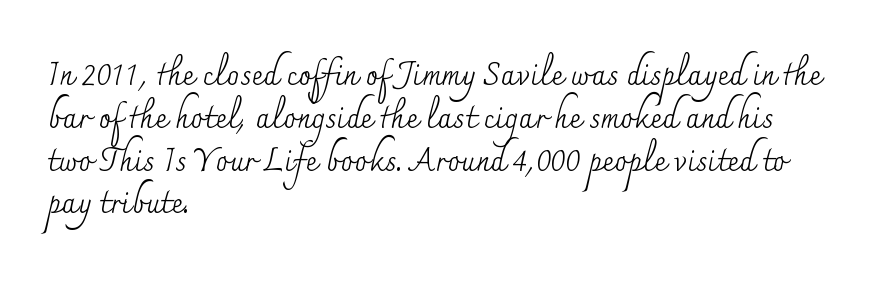
The image shows 31 px regular-weight serif type; set left-aligned, normal line spacing (1.38x), normal letter spacing, not underlined; medium stroke contrast and a small x-height.
